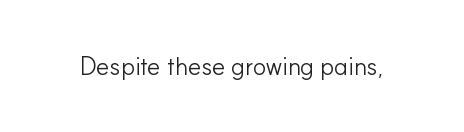
The rendering keeps characters at their native spacing. The font sits on the lighter half of the weight spectrum, regular included. Quick note: underline off. Is there any slant? The stems are plumb.
